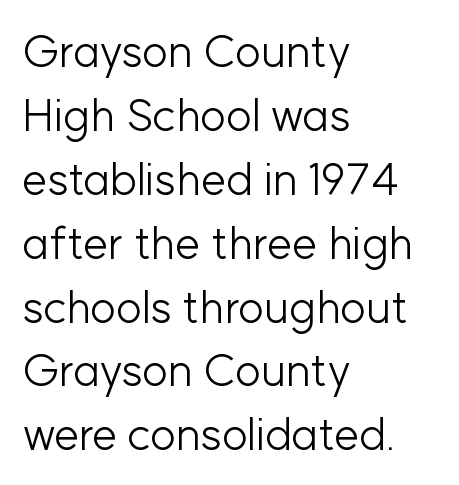
{"serif": "no", "italic": "no", "bold": "no", "weight": "light", "width": "normal", "stroke_contrast": "low", "x_height": "medium", "monospaced": "no", "underline": "no", "align": "left", "line_spacing": "normal", "line_spacing_ratio": 1.42, "letter_spacing": "normal", "letter_spacing_em": 0.0, "glyph_px": 45}
